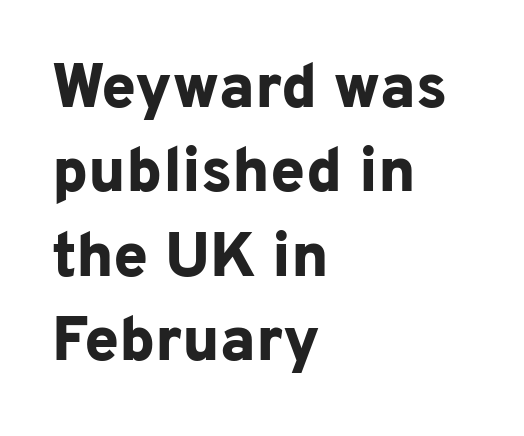
{"serif": "no", "italic": "no", "bold": "yes", "weight": "bold", "width": "normal", "stroke_contrast": "low", "x_height": "medium", "monospaced": "no", "underline": "no", "align": "left", "line_spacing": "normal", "line_spacing_ratio": 1.36, "letter_spacing": "normal", "letter_spacing_em": 0.0, "glyph_px": 62}
